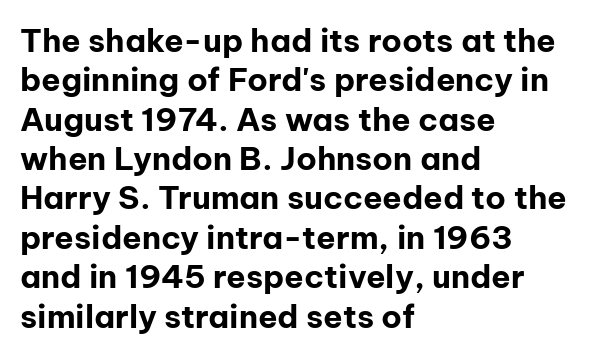
{"serif": "no", "italic": "no", "bold": "yes", "weight": "bold", "width": "normal", "stroke_contrast": "low", "x_height": "medium", "monospaced": "no", "underline": "no", "align": "left", "line_spacing_ratio": 1.23, "letter_spacing": "normal", "letter_spacing_em": 0.0, "glyph_px": 32}
